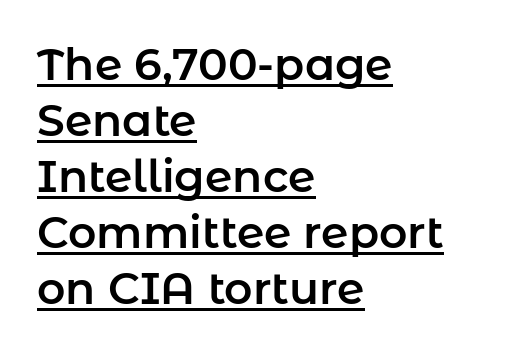
Q: Is the text italic (slanted)? A: No, it is upright.
Q: Is the typeface a serif or a sans-serif typeface? A: Sans-serif.
Q: Is the text underlined? A: Yes.
Q: How is the paragraph aligned? A: Left-aligned.
Q: Is the spacing between letters normal or unusually wide? A: Normal.
Q: Is the spacing between lines tight, normal or loose? A: Normal.
Q: Width (condensed, normal, or wide)? A: Normal.
Q: Stroke contrast? A: Low.
Q: x-height? A: Medium.
Q: Monospaced? A: No.
